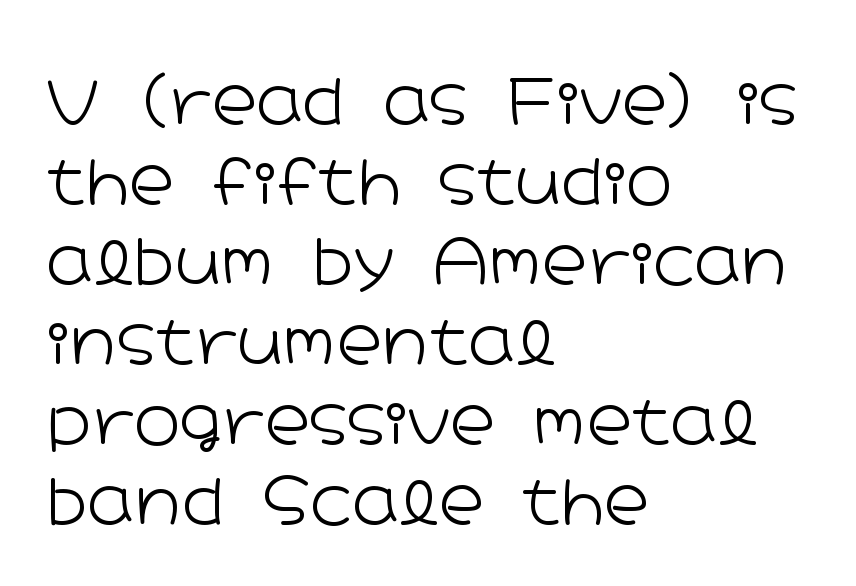
Q: Is the text bold? A: No.
Q: Is the text italic (slanted)? A: No, it is upright.
Q: Is the typeface a serif or a sans-serif typeface? A: Sans-serif.
Q: Is the text underlined? A: No.
Q: How is the paragraph aligned? A: Left-aligned.
Q: Is the spacing between letters normal or unusually wide? A: Normal.
Q: Is the spacing between lines tight, normal or loose? A: Normal.
Q: Width (condensed, normal, or wide)? A: Wide.
Q: Stroke contrast? A: Low.
Q: x-height? A: Medium.
Q: Monospaced? A: No.
